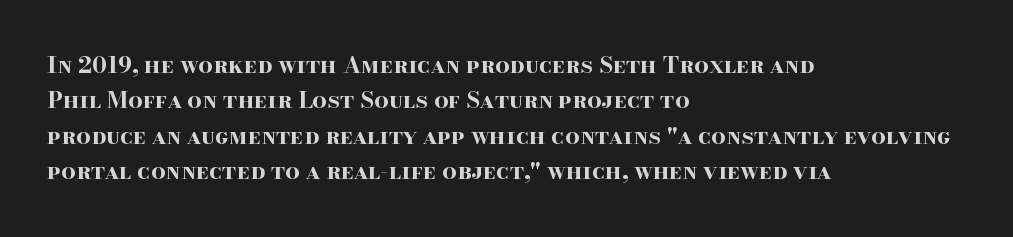
{"italic": "no", "bold": "yes", "underline": "no", "align": "left", "line_spacing": "normal", "line_spacing_ratio": 1.54, "letter_spacing": "normal", "letter_spacing_em": 0.0, "glyph_px": 23}
